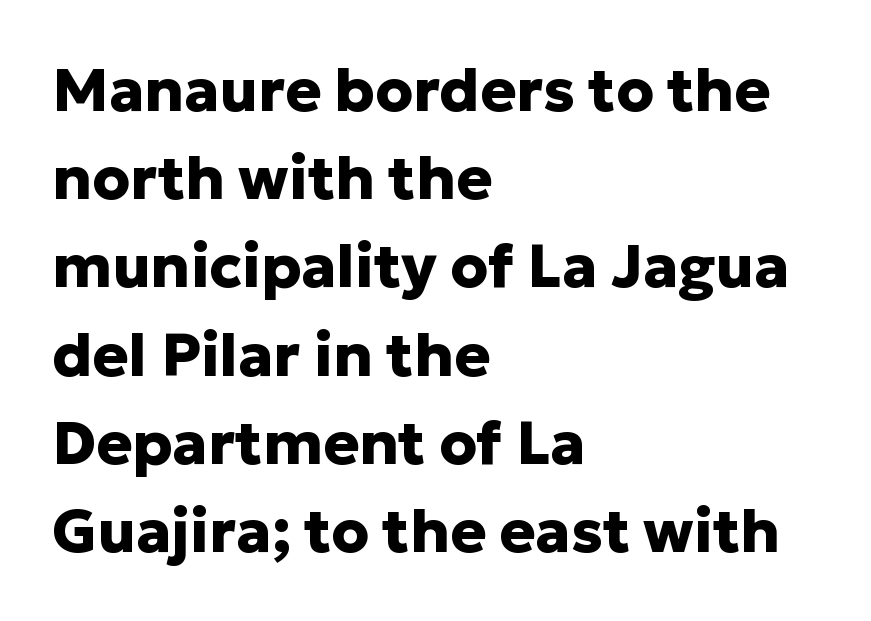
The image shows 60 px heavy sans-serif type, upright; set left-aligned, normal line spacing (1.47x), normal letter spacing, not underlined; low stroke contrast and a medium x-height.
